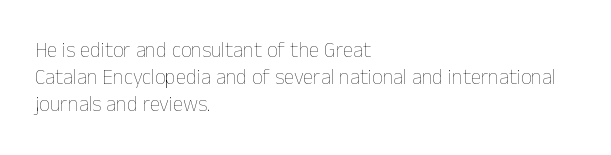
These lines keep a tight, regular rhythm from letter to letter. The rows are spaced the way most documents space them. Nothing heavy about these letters — not bold at all. A roman cut, with each character standing at attention. Check under the words: just untouched page. All the whitespace from short lines collects on the right.
